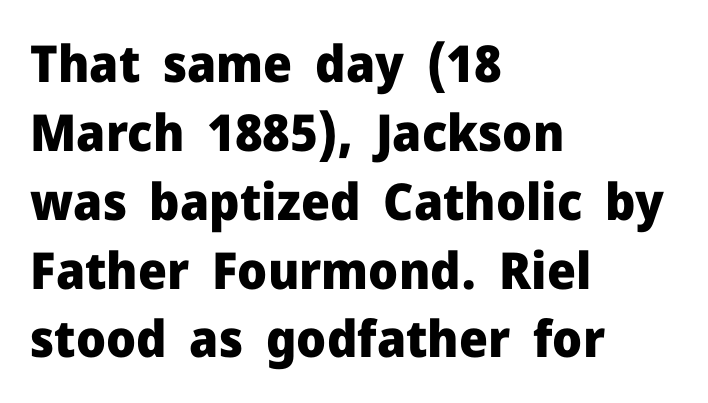
Does the leading feel generous? No, just average. This is roman type, the default non-slanted kind. The strip under each line holds only bare page. You could not count columns in this text — the font is proportionally spaced.
